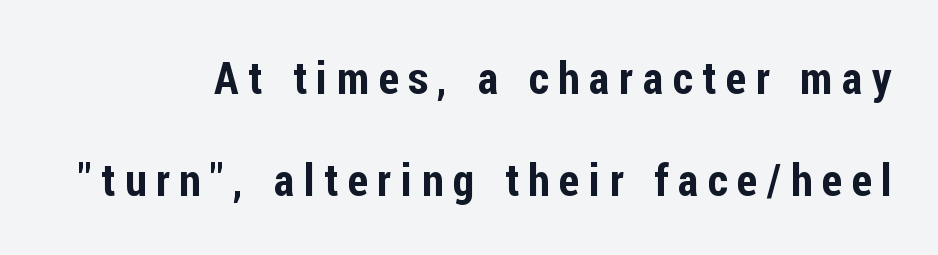
The image shows 44 px condensed sans-serif type, upright; set right-aligned, loose line spacing (2.31x), unusually wide letter spacing (+0.22 em), not underlined; low stroke contrast and a medium x-height.
